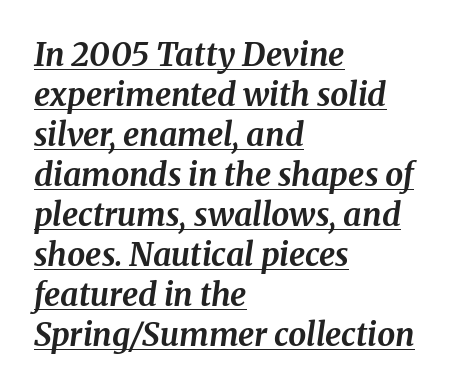
Q: Is the text bold? A: Yes.
Q: Is the text italic (slanted)? A: Yes, it leans right by about 8 degrees.
Q: Is the typeface a serif or a sans-serif typeface? A: Serif.
Q: Is the text underlined? A: Yes.
Q: How is the paragraph aligned? A: Left-aligned.
Q: Is the spacing between letters normal or unusually wide? A: Normal.
Q: Is the spacing between lines tight, normal or loose? A: Normal.
Q: Width (condensed, normal, or wide)? A: Normal.
Q: Stroke contrast? A: Medium.
Q: x-height? A: Medium.
Q: Monospaced? A: No.
